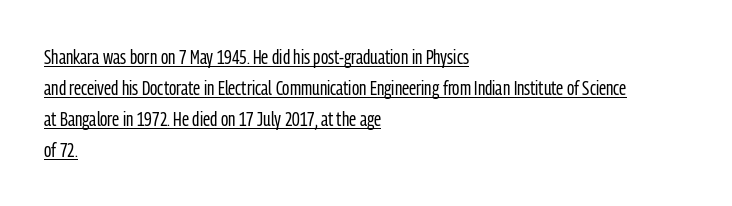
Q: Is the text bold? A: No.
Q: Is the text italic (slanted)? A: No, it is upright.
Q: Is the text underlined? A: Yes.
Q: How is the paragraph aligned? A: Left-aligned.
Q: Is the spacing between letters normal or unusually wide? A: Normal.
Q: Is the spacing between lines tight, normal or loose? A: Normal.
